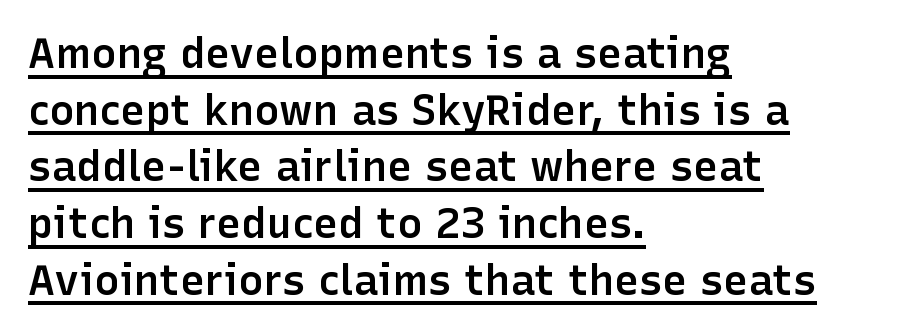
{"serif": "no", "italic": "no", "bold": "semi", "weight": "semibold", "width": "normal", "stroke_contrast": "low", "x_height": "medium", "monospaced": "no", "underline": "yes", "align": "left", "line_spacing": "normal", "line_spacing_ratio": 1.35, "letter_spacing": "normal", "letter_spacing_em": 0.0, "glyph_px": 42}
